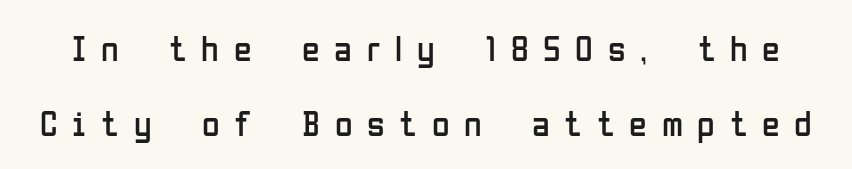
Proportional: the letters do not fall into vertical columns. The tracking reads as deliberately expanded to a designer's eye. Note: no serifs on the glyphs. Do the letters lean? They stand straight.
